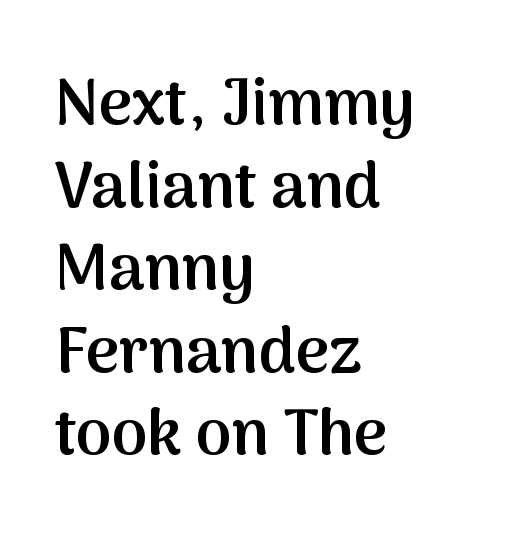
{"serif": "no", "italic": "no", "bold": "semi", "weight": "semibold", "width": "normal", "stroke_contrast": "medium", "x_height": "medium", "monospaced": "no", "underline": "no", "align": "left", "line_spacing": "normal", "line_spacing_ratio": 1.29, "letter_spacing": "normal", "letter_spacing_em": 0.0, "glyph_px": 64}
